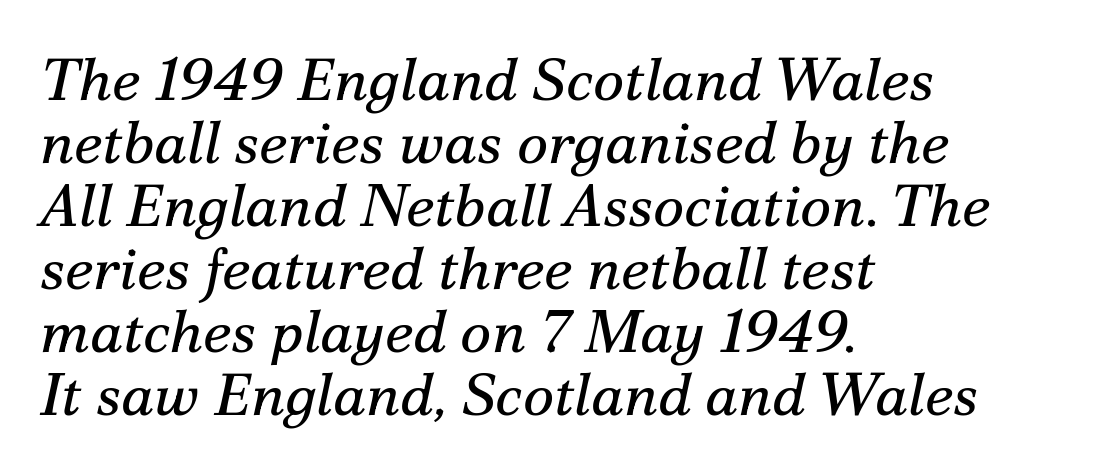
{"serif": "yes", "italic": "yes", "lean": "right", "slant_degrees": 12, "bold": "no", "weight": "regular", "width": "normal", "stroke_contrast": "medium", "x_height": "small", "monospaced": "no", "underline": "no", "align": "left", "line_spacing": "tight", "line_spacing_ratio": 1.05, "letter_spacing": "normal", "letter_spacing_em": 0.0, "glyph_px": 60}
